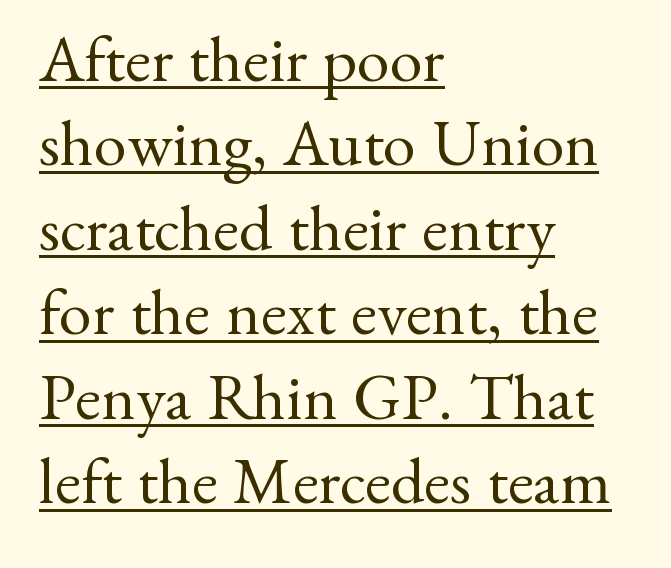
Does the copy run flush right? No — it runs flush left. The passage shown stacks its lines at a standard gap. Does the lettering tilt? It doesn't — this is upright. Stroke terminals: seriffed.
